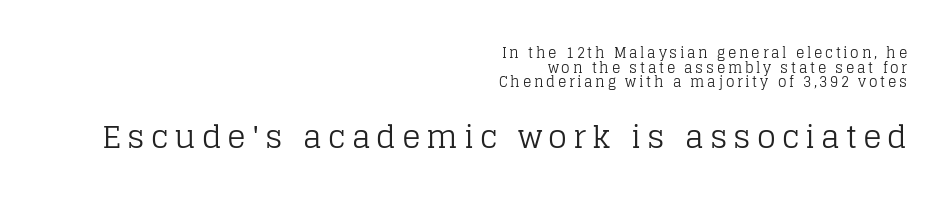
The image shows 31 px regular-weight serif type, upright; set right-aligned, tight line spacing (1.04x), not underlined; the second (bottom) block is 2.21x larger; low stroke contrast and a large x-height.
